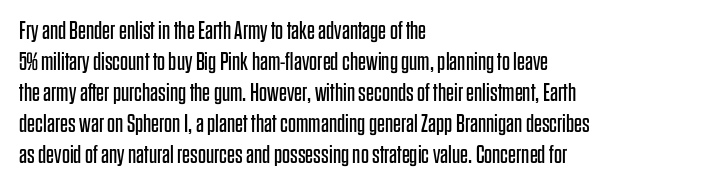
Q: Is the text bold? A: No.
Q: Is the text italic (slanted)? A: No, it is upright.
Q: Is the text underlined? A: No.
Q: How is the paragraph aligned? A: Left-aligned.
Q: Is the spacing between letters normal or unusually wide? A: Normal.
